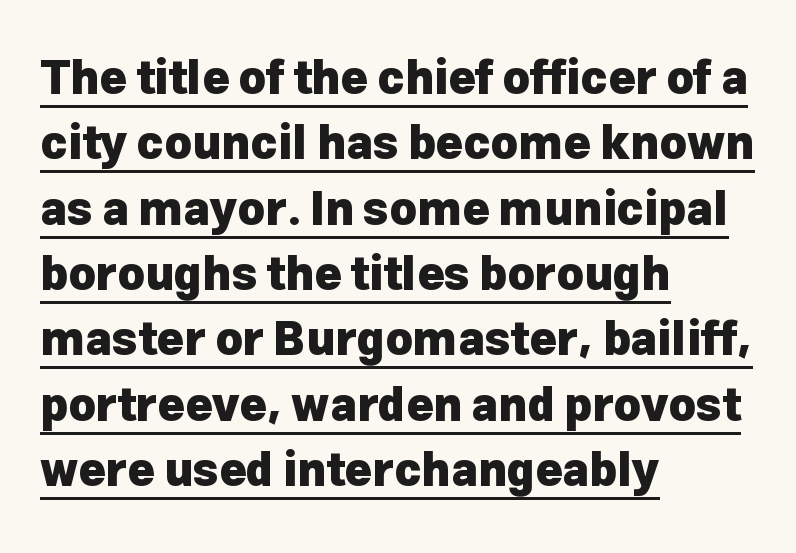
This sample uses a sans-serif face. The rendered words wear a rule along their underside. Here the glyphs are tracked normally, forming tight word shapes. The axis of the letterforms is exactly vertical. Do the characters align in a grid? No, the font is proportional. These lines sit exactly where default settings would place them.
